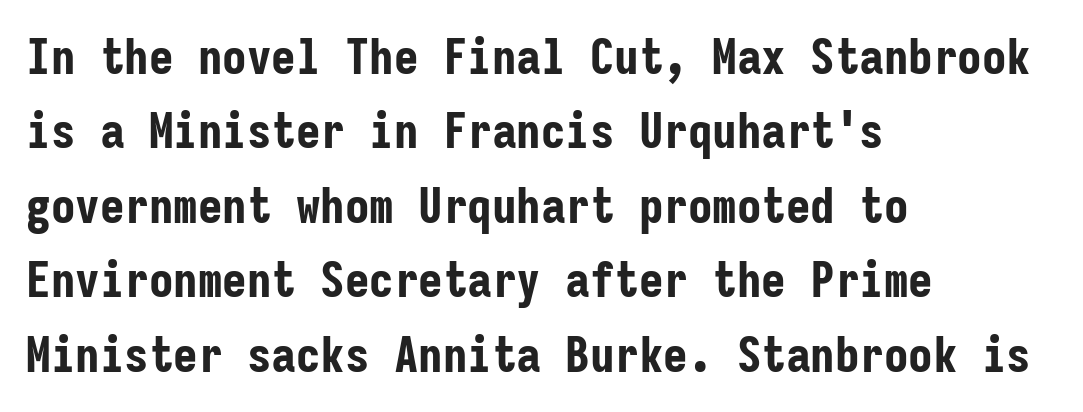
The string is rendered with underlining switched off. Nope, not italic — everything's standing straight. Nothing sits at the stroke ends, so this counts as sans-serif. Notice how descenders clear the ascenders below comfortably — that's standard leading. Horizontal alignment here is leftward, the default for most running prose.
